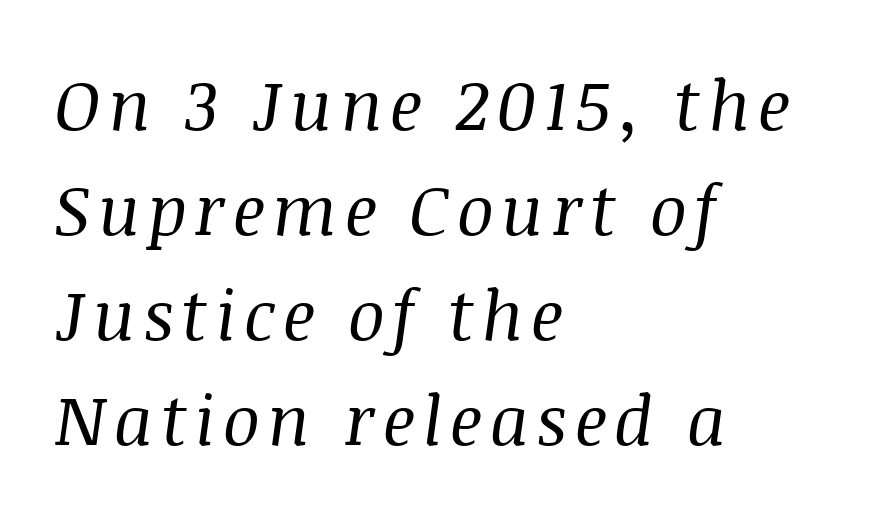
The image shows 69 px regular-weight serif type, italic (leaning right); set left-aligned, normal line spacing (1.52x), not underlined; medium stroke contrast and a large x-height.
